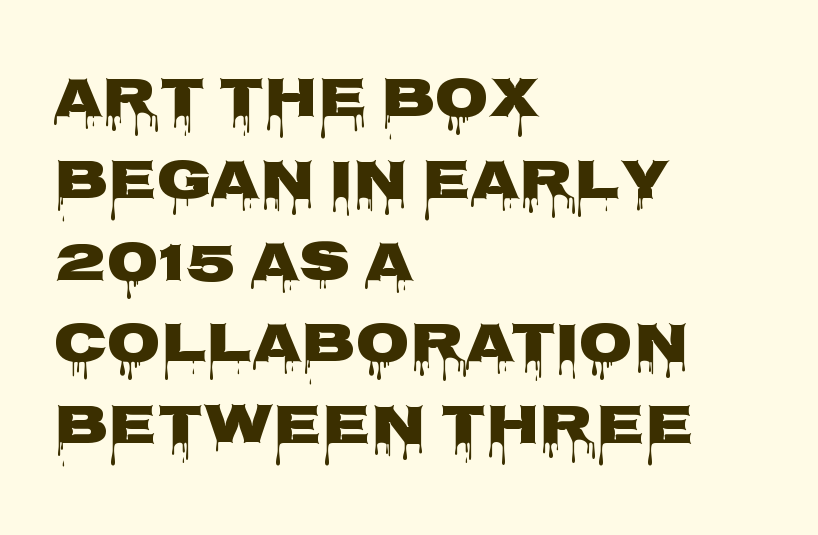
{"serif": "no", "italic": "no", "width": "wide", "stroke_contrast": "low", "x_height": "large", "monospaced": "no", "underline": "no", "align": "left", "line_spacing": "normal", "line_spacing_ratio": 1.46, "letter_spacing": "normal", "letter_spacing_em": 0.0, "glyph_px": 56}
